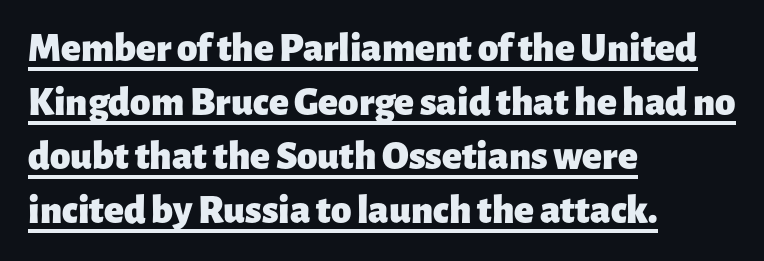
The image shows 41 px heavy sans-serif type, upright; set left-aligned, normal line spacing (1.32x), normal letter spacing, underlined; low stroke contrast and a medium x-height.
